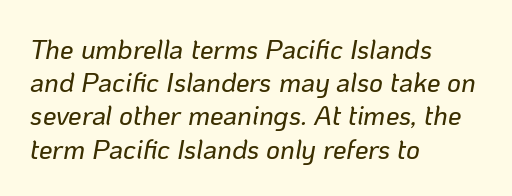
{"italic": "yes", "lean": "right", "slant_degrees": 10, "underline": "no", "align": "left", "line_spacing_ratio": 1.23, "letter_spacing": "normal", "letter_spacing_em": 0.0, "glyph_px": 27}
